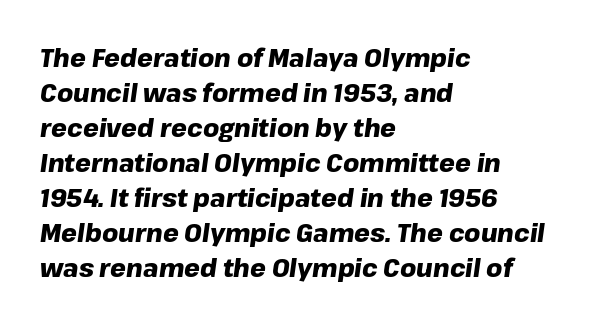
Q: Is the text bold? A: Yes.
Q: Is the text italic (slanted)? A: Yes, it leans right by about 8 degrees.
Q: Is the text underlined? A: No.
Q: How is the paragraph aligned? A: Left-aligned.
Q: Is the spacing between letters normal or unusually wide? A: Normal.
Q: Is the spacing between lines tight, normal or loose? A: Normal.
